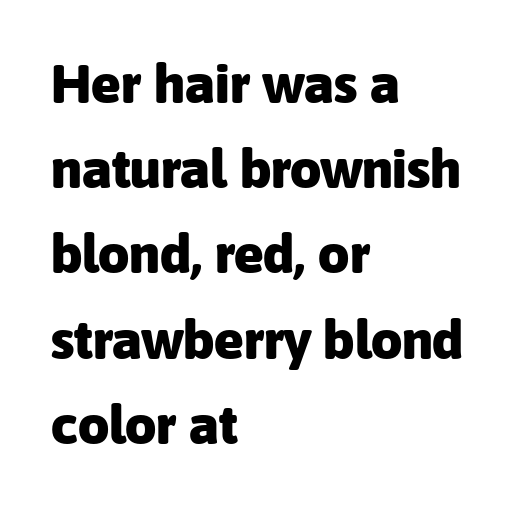
The gap between lines stays unmarked. Are there feet on the stems? There aren't — it's a sans. The vertical gap from one line to the next is medium. The passage shown is typed in a proportional face where columns would drift.
